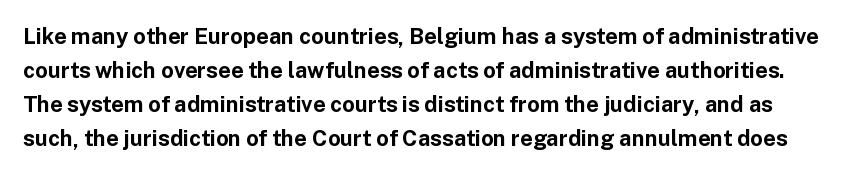
Q: Is the text bold? A: Yes.
Q: Is the text italic (slanted)? A: No, it is upright.
Q: Is the text underlined? A: No.
Q: Is the spacing between letters normal or unusually wide? A: Normal.
Q: Is the spacing between lines tight, normal or loose? A: Normal.
